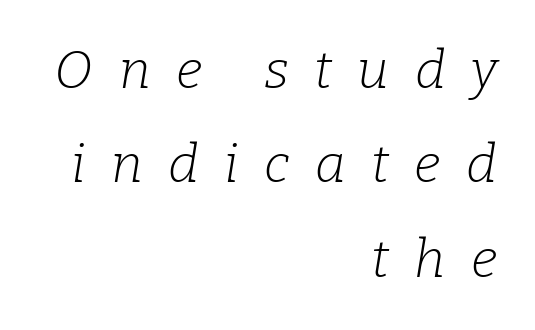
{"serif": "yes", "italic": "yes", "lean": "right", "slant_degrees": 9, "bold": "no", "weight": "light", "width": "normal", "stroke_contrast": "low", "x_height": "medium", "monospaced": "no", "underline": "no", "align": "right", "line_spacing_ratio": 1.78, "letter_spacing": "wide", "letter_spacing_em": 0.48, "glyph_px": 53}
